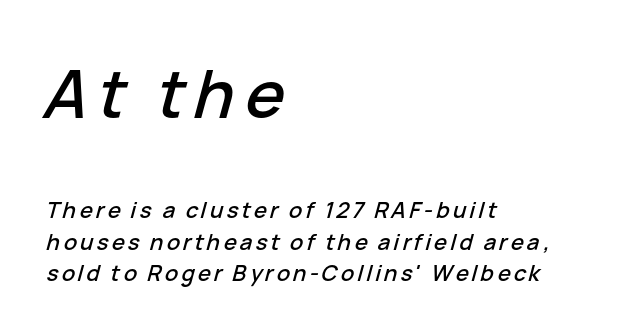
Q: Is the text italic (slanted)? A: Yes, it leans right by about 15 degrees.
Q: Is the text underlined? A: No.
Q: How is the paragraph aligned? A: Left-aligned.
Q: Is the spacing between lines tight, normal or loose? A: Normal.
Q: Which block of text is set in a larger size, the first (top) or the second (bottom)? A: The first (top) one.
Q: Width (condensed, normal, or wide)? A: Normal.
Q: Stroke contrast? A: Low.
Q: x-height? A: Medium.
Q: Monospaced? A: No.
